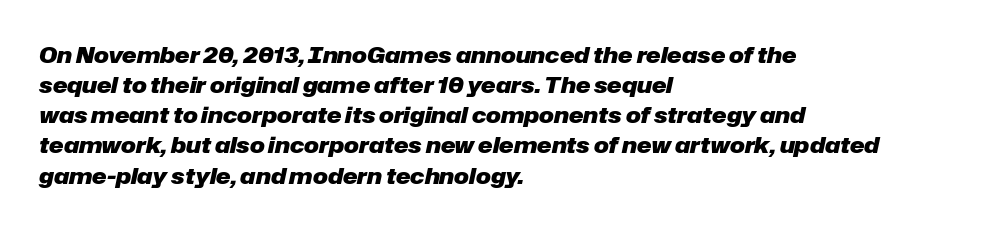
The image shows 22 px bold type, italic (leaning right); set left-aligned, normal line spacing (1.37x), normal letter spacing, not underlined.
